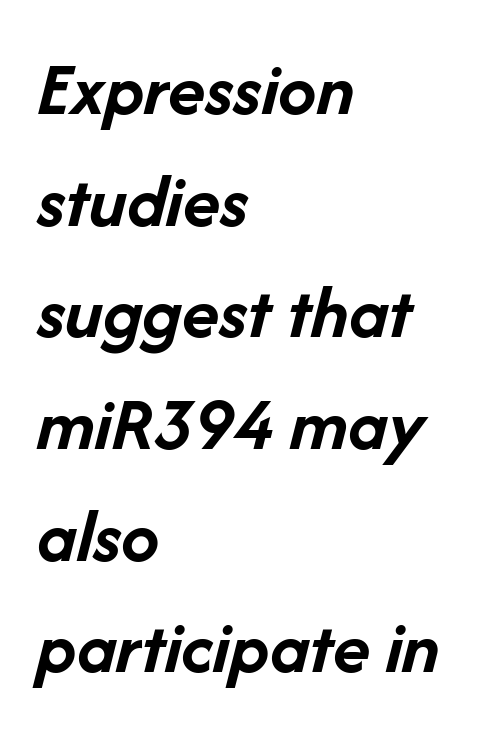
Q: Is the text bold? A: Yes.
Q: Is the text italic (slanted)? A: Yes, it leans right by about 14 degrees.
Q: Is the text underlined? A: No.
Q: How is the paragraph aligned? A: Left-aligned.
Q: Is the spacing between letters normal or unusually wide? A: Normal.
Q: Is the spacing between lines tight, normal or loose? A: Normal.
Q: Width (condensed, normal, or wide)? A: Normal.
Q: Stroke contrast? A: Low.
Q: x-height? A: Medium.
Q: Monospaced? A: No.
